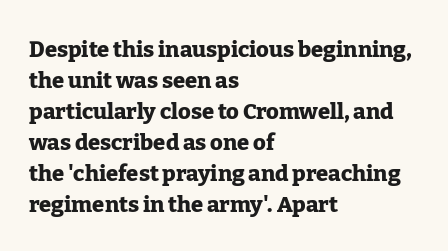
The image shows 22 px bold type, upright; set left-aligned, normal line spacing (1.41x), normal letter spacing, not underlined.
